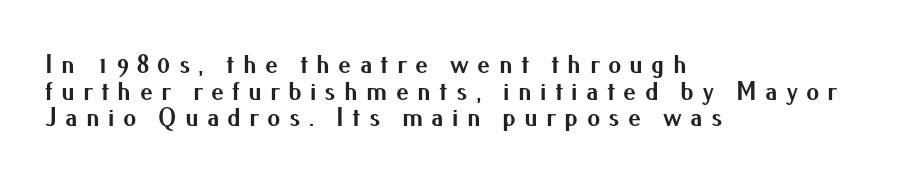
Very little white space separates one row of letters from the next. Which margin do the lines hug? The left one — the right edge is uneven. Decoration check: the copy has no underline. Between one letter and the next there's a generous, obvious gap. The sample has been set heavy, in full bold.
